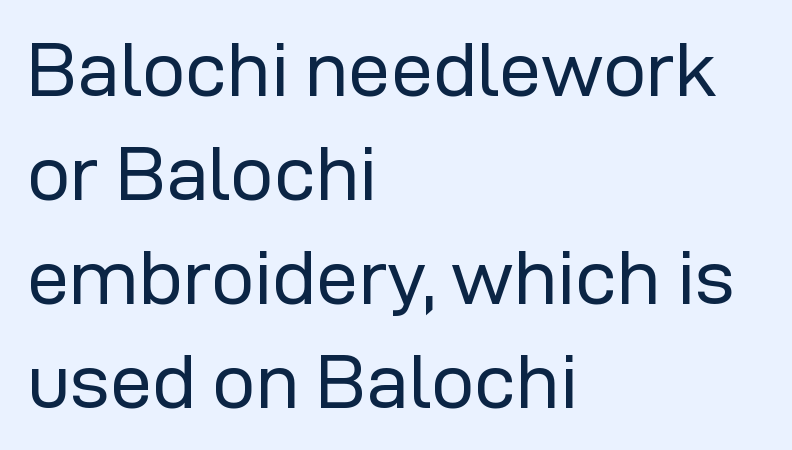
{"serif": "no", "italic": "no", "bold": "no", "weight": "regular", "width": "normal", "stroke_contrast": "low", "x_height": "medium", "monospaced": "no", "underline": "no", "align": "left", "line_spacing": "normal", "line_spacing_ratio": 1.37, "letter_spacing": "normal", "letter_spacing_em": 0.0, "glyph_px": 76}
